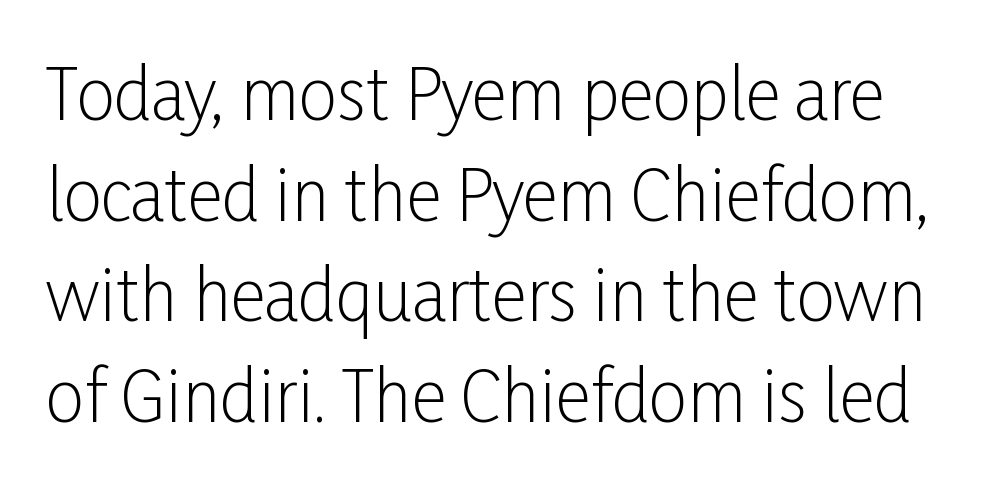
{"serif": "no", "italic": "no", "bold": "no", "weight": "light", "width": "condensed", "stroke_contrast": "low", "x_height": "medium", "monospaced": "no", "underline": "no", "line_spacing": "normal", "line_spacing_ratio": 1.46, "letter_spacing": "normal", "letter_spacing_em": 0.0, "glyph_px": 69}
